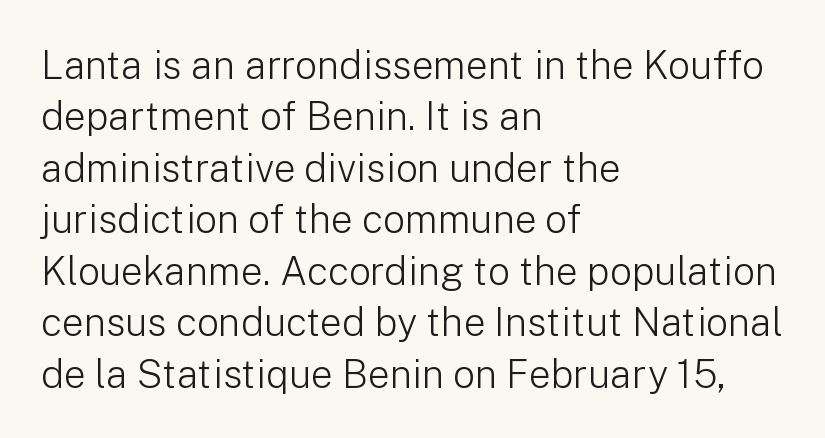
Weight: not bold — regular or lighter. Clear beneath every line of the passage. Regular leading. Layout note: lines flush left.
